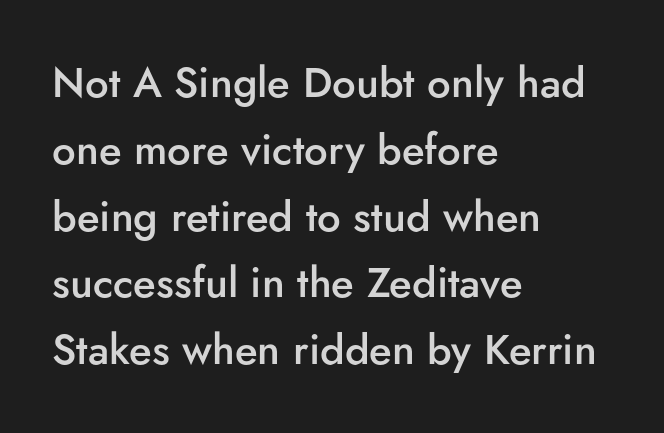
The image shows 42 px semibold sans-serif type, upright; set left-aligned, normal line spacing (1.59x), normal letter spacing, not underlined; low stroke contrast and a small x-height.
